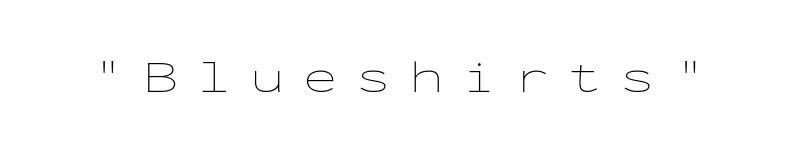
{"italic": "no", "bold": "no", "weight": "thin", "width": "wide", "stroke_contrast": "low", "x_height": "medium", "monospaced": "yes", "underline": "no", "letter_spacing": "wide", "letter_spacing_em": 0.4, "glyph_px": 46}
